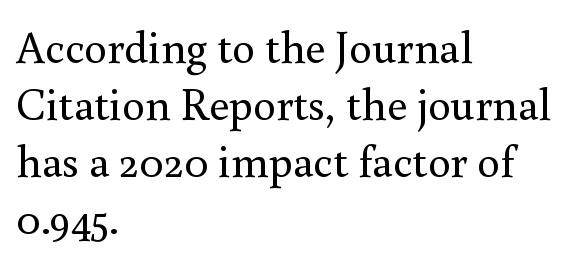
The image shows 45 px regular-weight serif type, upright; set left-aligned, normal line spacing (1.27x), normal letter spacing, not underlined; a small x-height.
